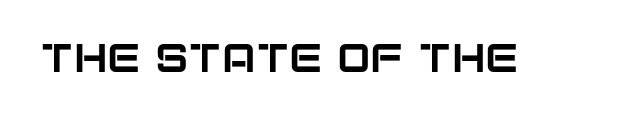
{"serif": "no", "italic": "no", "width": "normal", "stroke_contrast": "low", "x_height": "large", "monospaced": "no", "underline": "no", "letter_spacing": "normal", "letter_spacing_em": 0.0, "glyph_px": 40}
